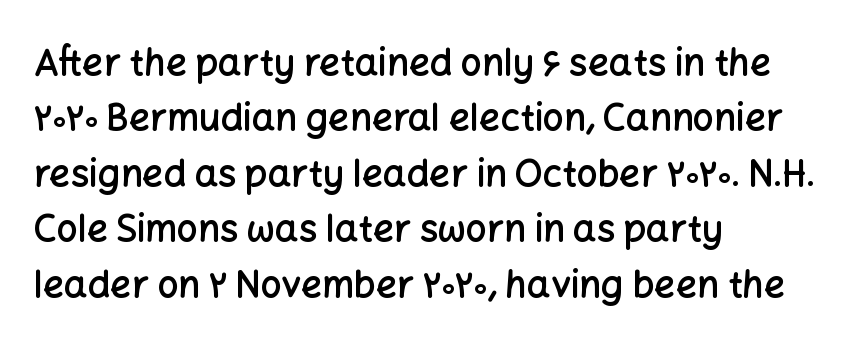
Quick note: underline off. Look at the tracking — it's just the regular setting, nothing added. You could not count columns in this text — the font is proportionally spaced. The strokes are fattened partway — semibold, not bold. The typeface chosen for these lines omits serifs.
